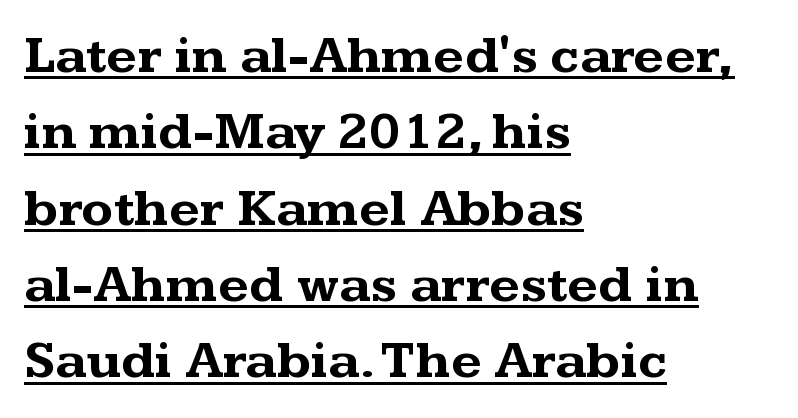
The image shows 53 px bold, wide serif type, upright; set left-aligned, normal line spacing (1.44x), normal letter spacing, underlined; medium stroke contrast and a medium x-height.
